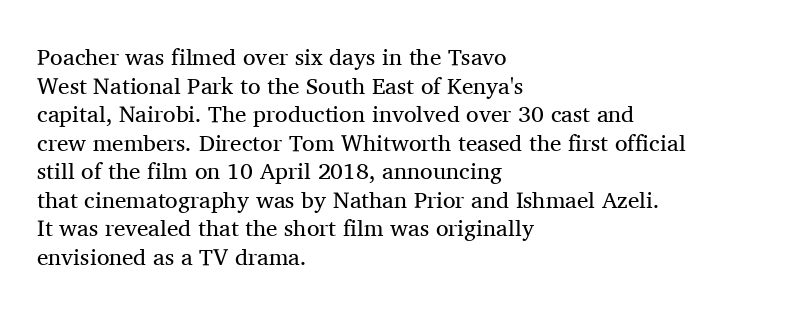
{"italic": "no", "bold": "no", "underline": "no", "align": "left", "line_spacing_ratio": 1.24, "letter_spacing": "normal", "letter_spacing_em": 0.0, "glyph_px": 23}
